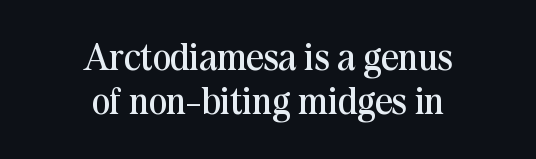
Look at the bottom of the vertical strokes: they flare into serifs here. The paragraph has two soft edges and a firm central axis. Any mark beneath the type? The region is blank. Here the glyphs are tracked normally, forming tight word shapes. Counters stay open thanks to moderate or lighter strokes.
